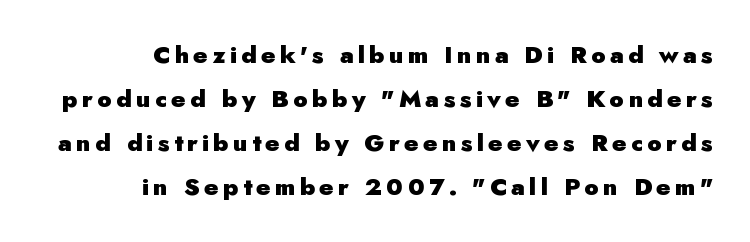
{"italic": "no", "bold": "yes", "underline": "no", "align": "right", "line_spacing_ratio": 1.84, "glyph_px": 24}
